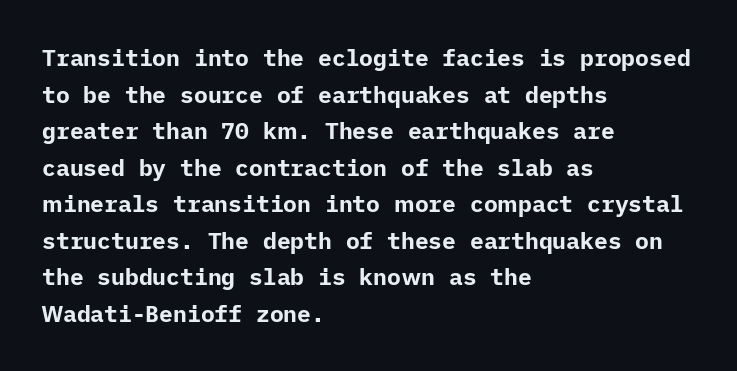
{"italic": "no", "bold": "yes", "underline": "no", "align": "left", "line_spacing": "normal", "line_spacing_ratio": 1.59, "letter_spacing": "normal", "letter_spacing_em": 0.0, "glyph_px": 23}
